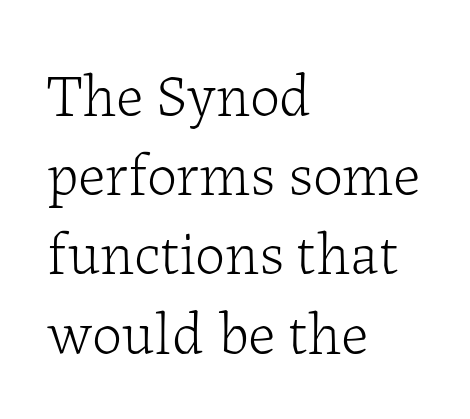
The image shows 60 px light serif type, upright; set left-aligned, normal line spacing (1.32x), normal letter spacing, not underlined; low stroke contrast and a medium x-height.
